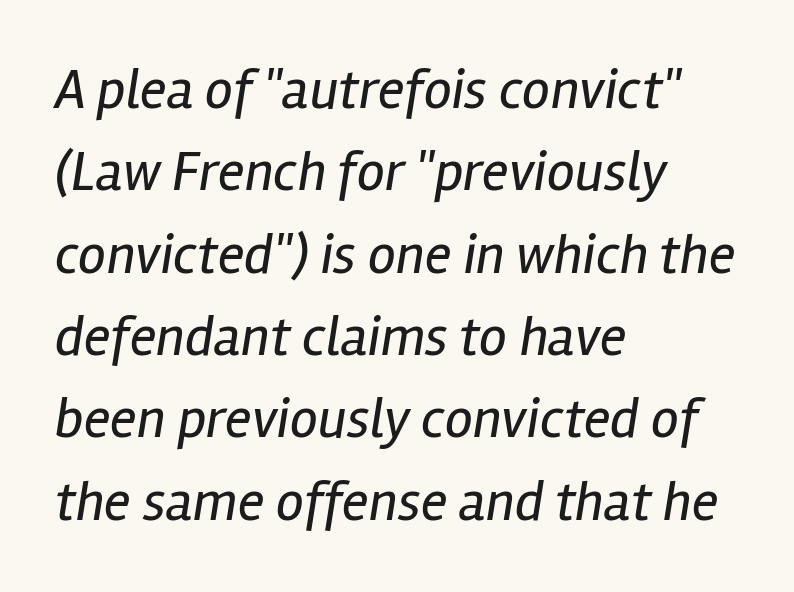
Q: Is the text bold? A: No.
Q: Is the text italic (slanted)? A: Yes, it leans right by about 12 degrees.
Q: Is the text underlined? A: No.
Q: How is the paragraph aligned? A: Left-aligned.
Q: Is the spacing between letters normal or unusually wide? A: Normal.
Q: Is the spacing between lines tight, normal or loose? A: Normal.
Q: Width (condensed, normal, or wide)? A: Condensed.
Q: Stroke contrast? A: Low.
Q: x-height? A: Medium.
Q: Monospaced? A: No.
